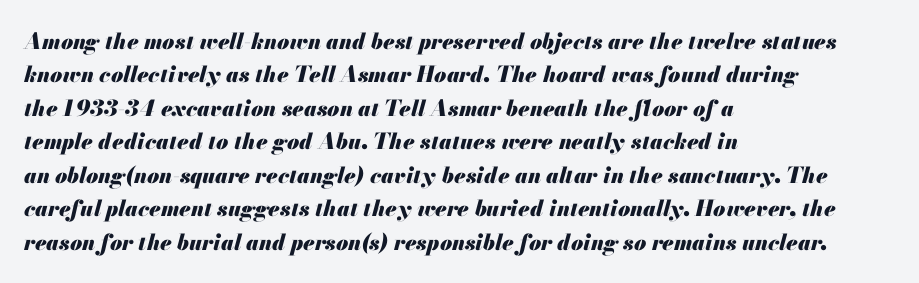
Q: Is the text bold? A: Yes.
Q: Is the text italic (slanted)? A: Yes, it leans right by about 13 degrees.
Q: Is the text underlined? A: No.
Q: How is the paragraph aligned? A: Left-aligned.
Q: Is the spacing between letters normal or unusually wide? A: Normal.
Q: Is the spacing between lines tight, normal or loose? A: Normal.
